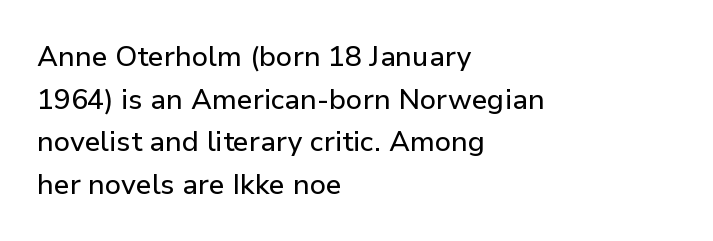
Q: Is the text italic (slanted)? A: No, it is upright.
Q: Is the typeface a serif or a sans-serif typeface? A: Sans-serif.
Q: Is the text underlined? A: No.
Q: How is the paragraph aligned? A: Left-aligned.
Q: Is the spacing between letters normal or unusually wide? A: Normal.
Q: Is the spacing between lines tight, normal or loose? A: Normal.
Q: Width (condensed, normal, or wide)? A: Normal.
Q: Stroke contrast? A: Low.
Q: x-height? A: Medium.
Q: Monospaced? A: No.
